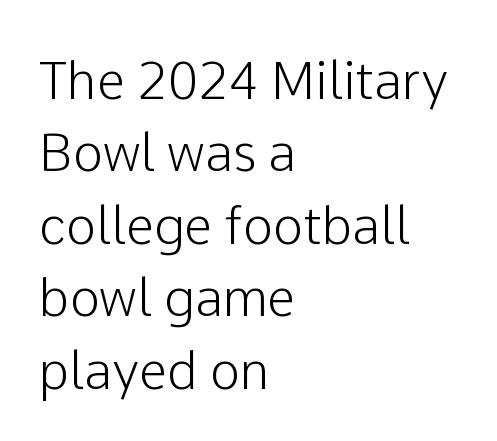
The image shows 51 px sans-serif type, upright; set left-aligned, normal line spacing (1.42x), normal letter spacing, not underlined; low stroke contrast and a medium x-height.
